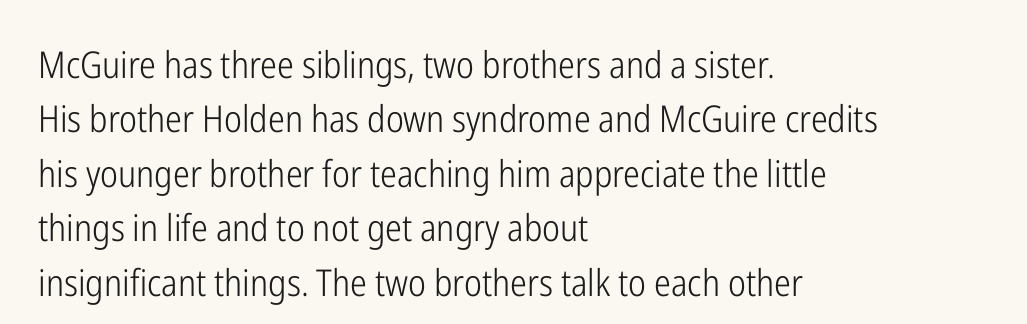
{"serif": "no", "italic": "no", "bold": "no", "weight": "light", "width": "condensed", "stroke_contrast": "low", "x_height": "medium", "monospaced": "no", "underline": "no", "align": "left", "line_spacing": "normal", "line_spacing_ratio": 1.47, "letter_spacing": "normal", "letter_spacing_em": 0.0, "glyph_px": 37}
